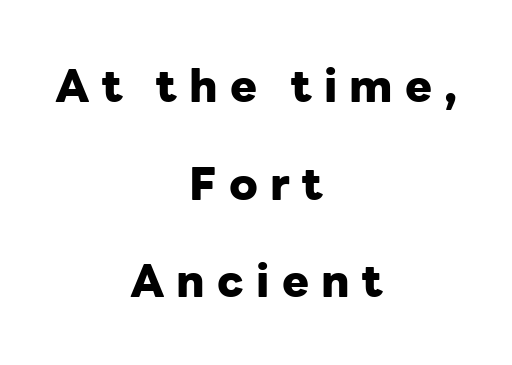
The image shows 45 px heavy sans-serif type, upright; set centered, loose line spacing (2.17x), unusually wide letter spacing (+0.27 em), not underlined; low stroke contrast and a medium x-height.
